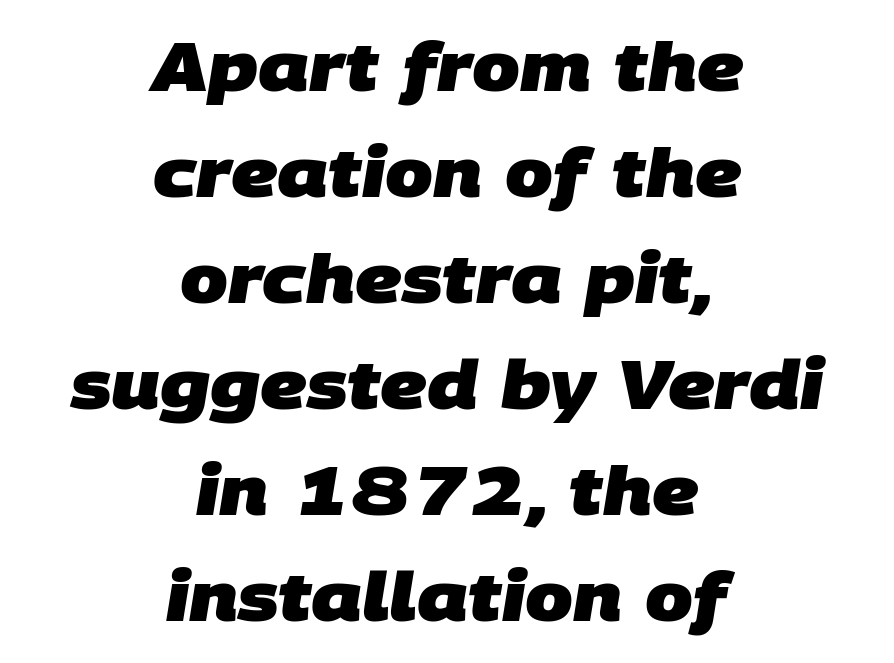
{"serif": "no", "bold": "yes", "weight": "heavy", "width": "normal", "stroke_contrast": "low", "x_height": "large", "monospaced": "no", "underline": "no", "align": "center", "line_spacing": "normal", "line_spacing_ratio": 1.56, "letter_spacing": "normal", "letter_spacing_em": 0.0, "glyph_px": 68}
